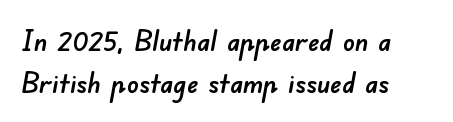
{"serif": "no", "width": "normal", "stroke_contrast": "low", "x_height": "small", "monospaced": "no", "underline": "no", "align": "left", "line_spacing": "normal", "line_spacing_ratio": 1.44, "letter_spacing": "normal", "letter_spacing_em": 0.0, "glyph_px": 29}
